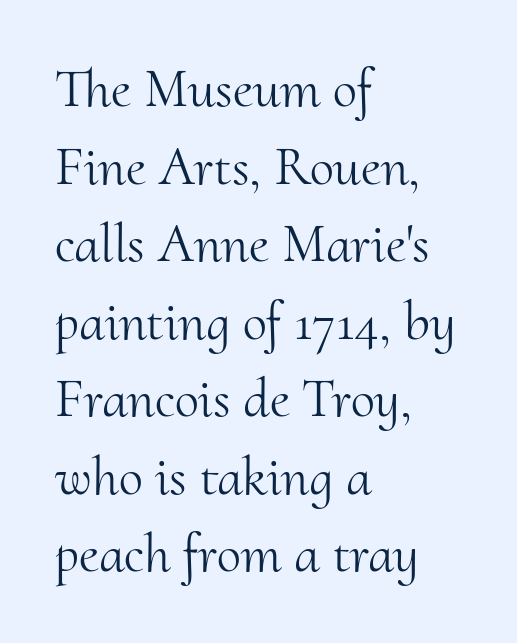
Character widths vary here, with narrow letters taking less room than wide ones. Font category for this specimen: serif. In terms of leading, this rendering sits right in the middle. Rule under the text: the space is simply empty. Tall strokes in this sample are plumb rather than angled.
